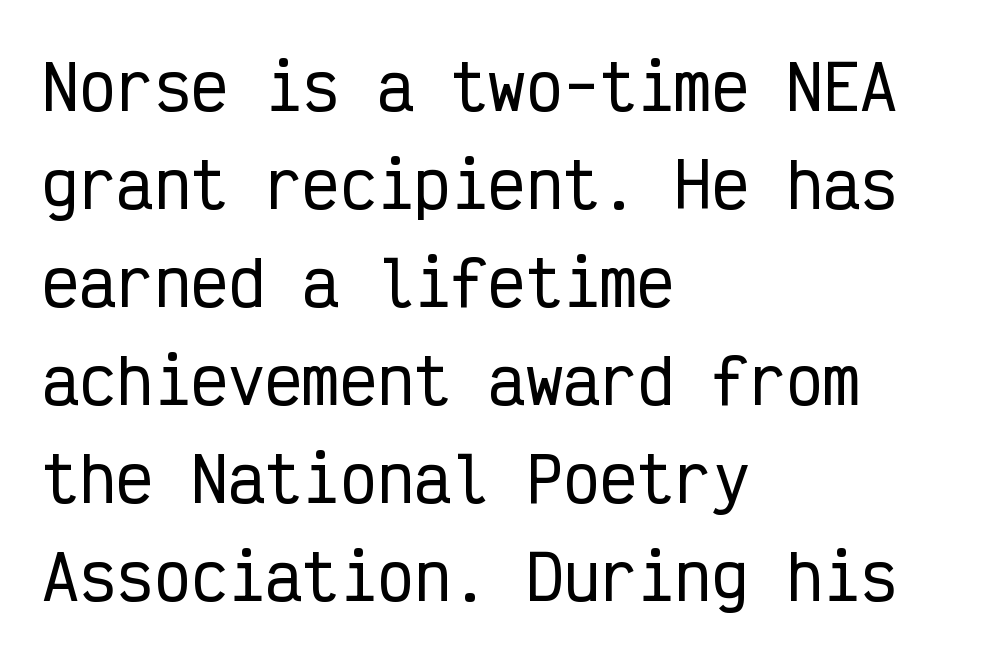
The image shows 62 px condensed sans-serif type, upright, monospaced; set left-aligned, normal line spacing (1.58x), normal letter spacing, not underlined; low stroke contrast and a medium x-height.
